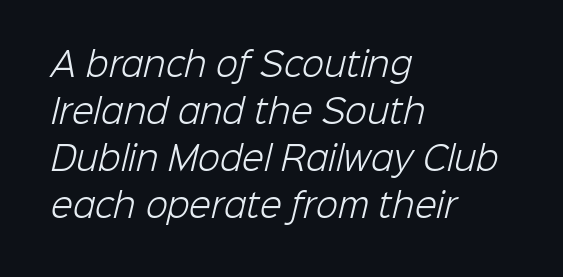
The image shows 32 px light sans-serif type; set left-aligned, normal line spacing (1.47x), normal letter spacing, not underlined; low stroke contrast and a medium x-height.
